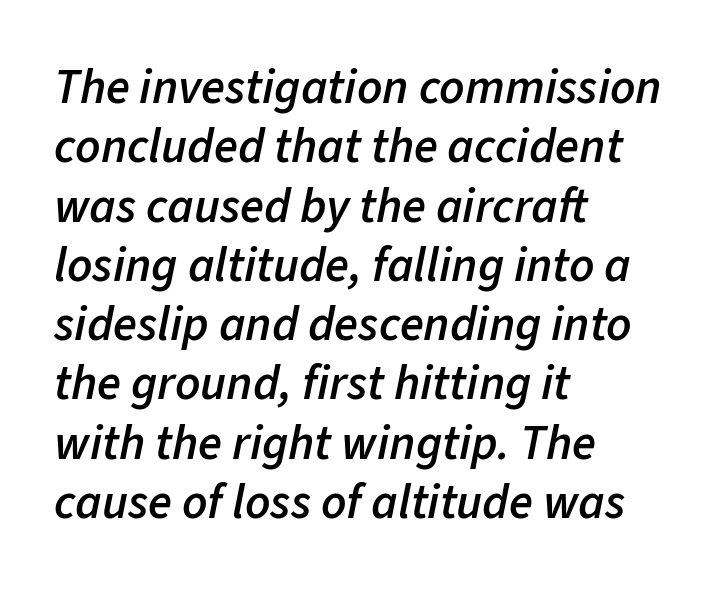
Left-aligned paragraph, ragged on the right. Does extra space separate the letters? No, they use regular spacing. These words are printed semibold, heavier than regular yet not bold. Bare-footed words on every line. Here the designer chose a conventional face with non-uniform glyph widths. The axis of the letterforms is tilted away from vertical.
